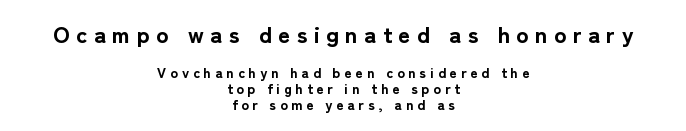
{"italic": "no", "bold": "yes", "underline": "no", "align": "center", "line_spacing": "tight", "line_spacing_ratio": 1.14, "letter_spacing": "wide", "letter_spacing_em": 0.28, "larger_block": "first", "size_ratio": 1.64, "glyph_px": 23}
